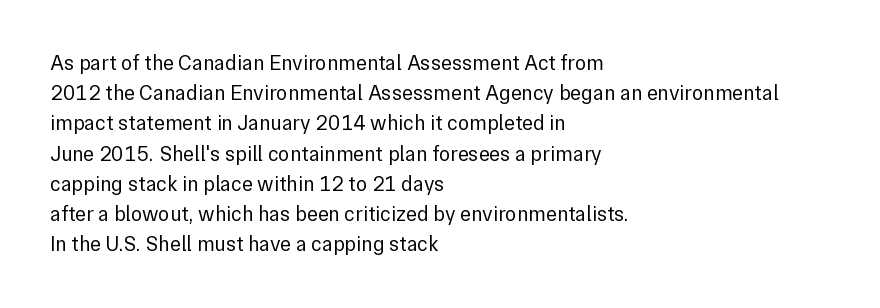
Regarding leading, the lines here are spaced in the standard way. Underline: absent. A classic flush-left, rag-right setting is used for this passage. Every character sits straight up, as roman type does.
